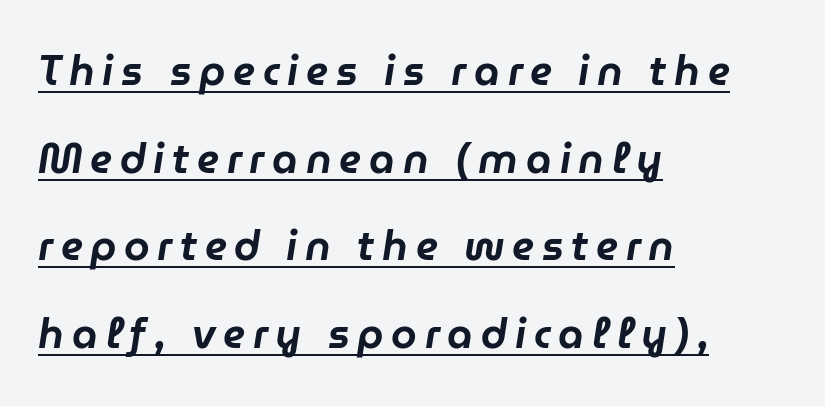
Q: Is the text italic (slanted)? A: Yes, it leans right by about 9 degrees.
Q: Is the text underlined? A: Yes.
Q: How is the paragraph aligned? A: Left-aligned.
Q: Is the spacing between lines tight, normal or loose? A: Loose.
Q: Width (condensed, normal, or wide)? A: Normal.
Q: Stroke contrast? A: Low.
Q: x-height? A: Medium.
Q: Monospaced? A: No.
